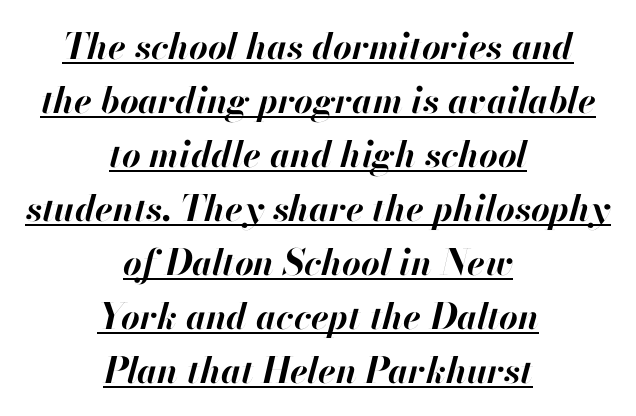
Q: Is the text bold? A: Yes.
Q: Is the text italic (slanted)? A: Yes, it leans right by about 13 degrees.
Q: Is the text underlined? A: Yes.
Q: How is the paragraph aligned? A: Centered.
Q: Is the spacing between letters normal or unusually wide? A: Normal.
Q: Is the spacing between lines tight, normal or loose? A: Normal.
Q: Width (condensed, normal, or wide)? A: Normal.
Q: Stroke contrast? A: High.
Q: x-height? A: Small.
Q: Monospaced? A: No.
